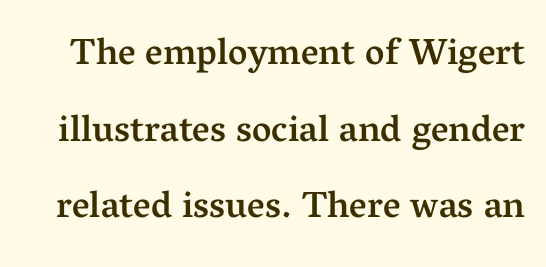
Q: Is the text bold? A: Semi-bold.
Q: Is the text italic (slanted)? A: No, it is upright.
Q: Is the typeface a serif or a sans-serif typeface? A: Serif.
Q: Is the text underlined? A: No.
Q: Is the spacing between letters normal or unusually wide? A: Normal.
Q: Is the spacing between lines tight, normal or loose? A: Loose.
Q: Width (condensed, normal, or wide)? A: Normal.
Q: Stroke contrast? A: Medium.
Q: x-height? A: Medium.
Q: Monospaced? A: No.
